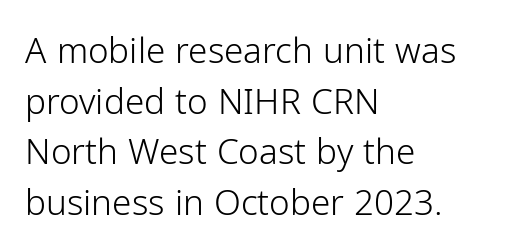
The image shows 35 px light sans-serif type, upright; set left-aligned, normal line spacing (1.45x), normal letter spacing, not underlined; low stroke contrast and a medium x-height.
